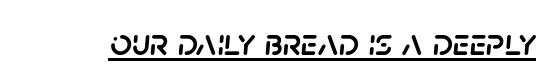
This sample uses plain, unmodified letter spacing. Check the space under the baseline: a stroke is drawn there. Emphasis-style slanted type is in use. These lines are rendered in a variable-pitch font.
